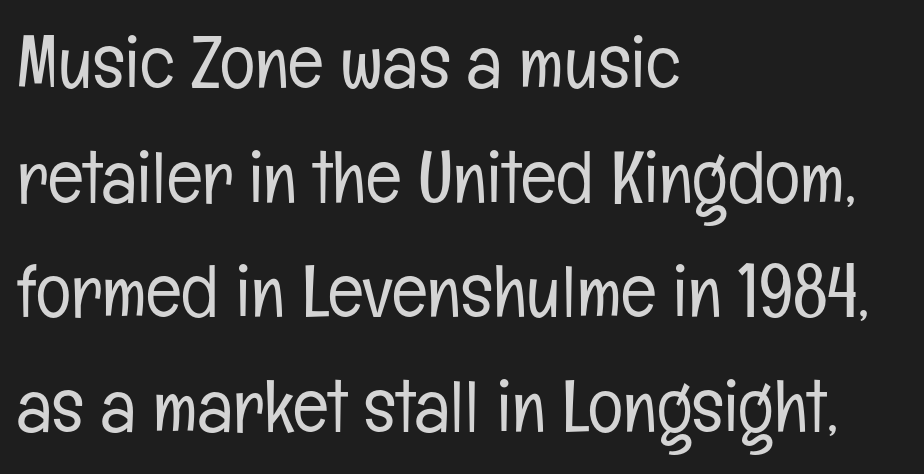
Q: Is the text bold? A: No.
Q: Is the text italic (slanted)? A: No, it is upright.
Q: Is the typeface a serif or a sans-serif typeface? A: Sans-serif.
Q: Is the text underlined? A: No.
Q: How is the paragraph aligned? A: Left-aligned.
Q: Is the spacing between letters normal or unusually wide? A: Normal.
Q: Is the spacing between lines tight, normal or loose? A: Normal.
Q: Width (condensed, normal, or wide)? A: Condensed.
Q: Stroke contrast? A: Low.
Q: x-height? A: Medium.
Q: Monospaced? A: No.
